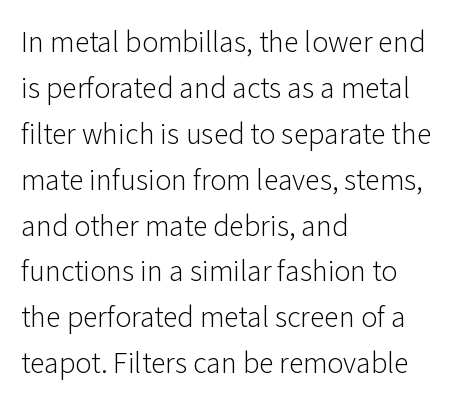
Think standard paragraph weight, or any step lighter than that. The face used here is rendered with its standard letterfit. Designer's note — italics off, roman on. A sans-serif font was chosen for this passage.
